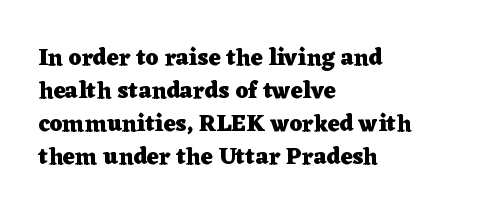
Q: Is the text bold? A: Yes.
Q: Is the text italic (slanted)? A: No, it is upright.
Q: Is the text underlined? A: No.
Q: How is the paragraph aligned? A: Left-aligned.
Q: Is the spacing between letters normal or unusually wide? A: Normal.
Q: Is the spacing between lines tight, normal or loose? A: Normal.
